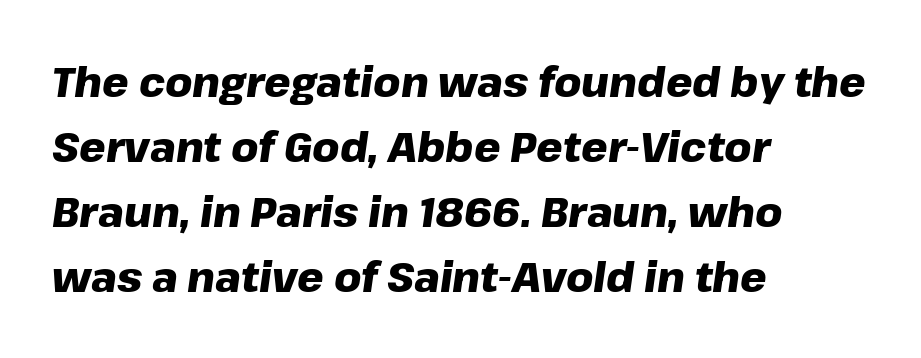
{"italic": "yes", "lean": "right", "slant_degrees": 8, "bold": "yes", "weight": "heavy", "width": "normal", "stroke_contrast": "low", "x_height": "medium", "monospaced": "no", "underline": "no", "align": "left", "line_spacing": "normal", "line_spacing_ratio": 1.55, "letter_spacing": "normal", "letter_spacing_em": 0.0, "glyph_px": 42}
